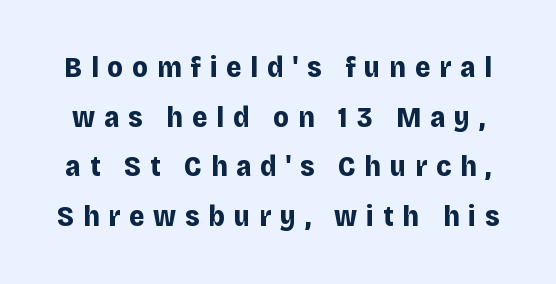
The image shows 29 px bold sans-serif type, upright; set line spacing 1.71x, unusually wide letter spacing (+0.31 em), not underlined; low stroke contrast and a large x-height.
